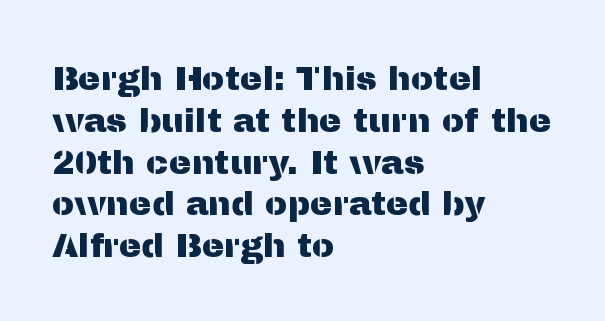
The passage shown is not underscored anywhere. Does the copy run flush right? No — it runs flush left. You can tell it's not italic because the verticals are truly vertical. Students, note that the glyphs here touch the page at normal intervals. Note the varied advance widths — an 'i' is clearly narrower than an 'm'. The font family rendered here belongs to the sans-serif group.
